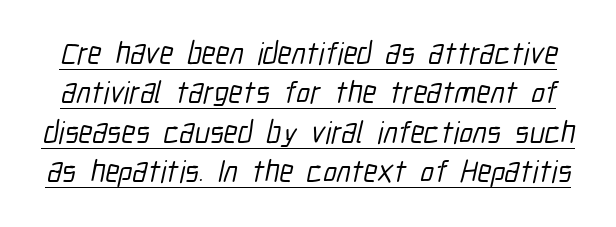
Q: Is the typeface a serif or a sans-serif typeface? A: Sans-serif.
Q: Is the text underlined? A: Yes.
Q: Is the spacing between letters normal or unusually wide? A: Normal.
Q: Is the spacing between lines tight, normal or loose? A: Normal.
Q: Width (condensed, normal, or wide)? A: Condensed.
Q: Stroke contrast? A: Low.
Q: x-height? A: Medium.
Q: Monospaced? A: No.
